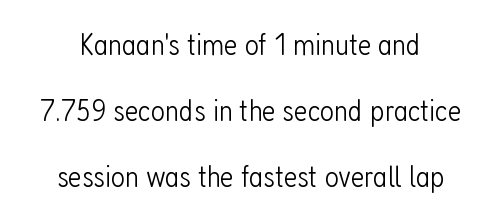
Heft: none added — not bold. Does the leading feel generous? Absolutely, it's lavish. Nothing unusual about the tracking: characters are spaced as the font intends. Any mark beneath the type? The region is blank.
